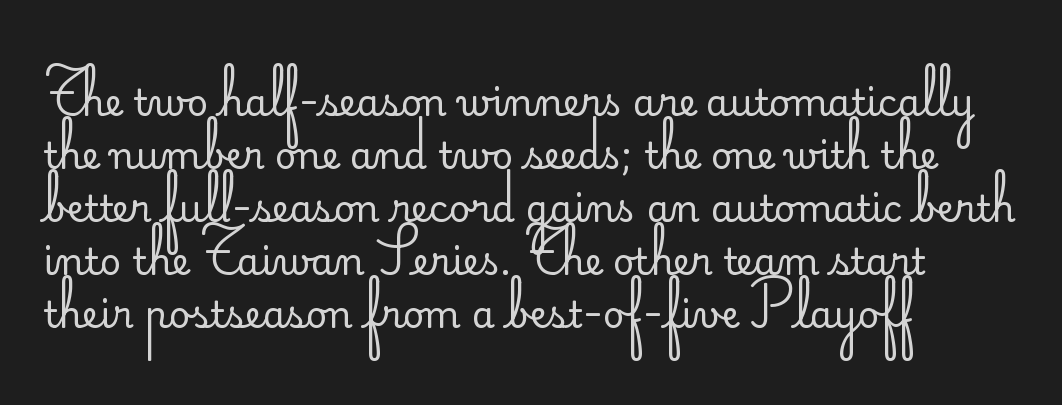
Q: Is the text bold? A: No.
Q: Is the text italic (slanted)? A: No, it is upright.
Q: Is the typeface a serif or a sans-serif typeface? A: Sans-serif.
Q: Is the text underlined? A: No.
Q: How is the paragraph aligned? A: Left-aligned.
Q: Is the spacing between letters normal or unusually wide? A: Normal.
Q: Is the spacing between lines tight, normal or loose? A: Normal.
Q: Width (condensed, normal, or wide)? A: Normal.
Q: Stroke contrast? A: Low.
Q: x-height? A: Small.
Q: Monospaced? A: No.
